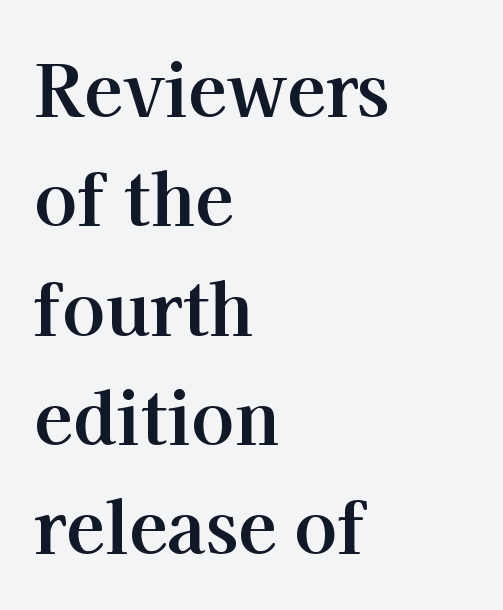
Q: Is the text bold? A: Yes.
Q: Is the text italic (slanted)? A: No, it is upright.
Q: Is the typeface a serif or a sans-serif typeface? A: Serif.
Q: Is the text underlined? A: No.
Q: How is the paragraph aligned? A: Left-aligned.
Q: Is the spacing between letters normal or unusually wide? A: Normal.
Q: Is the spacing between lines tight, normal or loose? A: Normal.
Q: Width (condensed, normal, or wide)? A: Normal.
Q: Stroke contrast? A: High.
Q: x-height? A: Medium.
Q: Monospaced? A: No.
